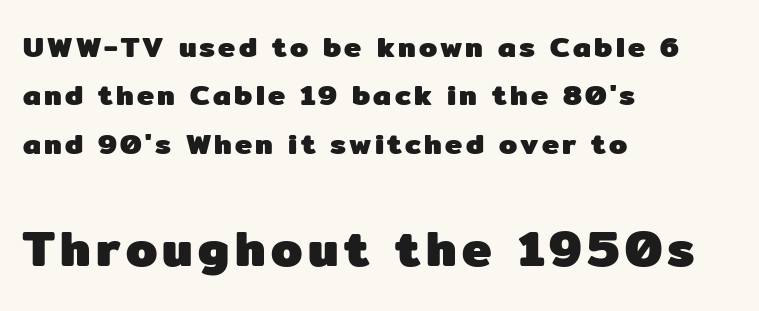
Type without underlining. Casual observation: everything's shoved over to the left. Is there any slant? The stems are plumb. A typesetter would call this proportional, since set widths differ per character.
